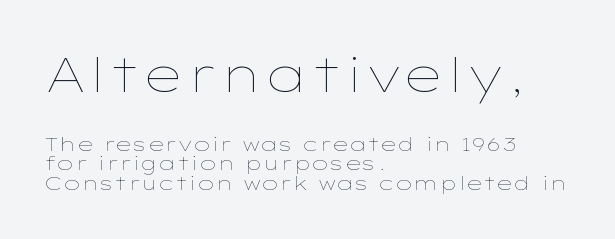
Q: Is the text bold? A: No.
Q: Is the text italic (slanted)? A: No, it is upright.
Q: Is the text underlined? A: No.
Q: How is the paragraph aligned? A: Left-aligned.
Q: Is the spacing between letters normal or unusually wide? A: Normal.
Q: Is the spacing between lines tight, normal or loose? A: Tight.
Q: Which block of text is set in a larger size, the first (top) or the second (bottom)? A: The first (top) one.
Q: Width (condensed, normal, or wide)? A: Wide.
Q: Stroke contrast? A: Low.
Q: x-height? A: Medium.
Q: Monospaced? A: No.
